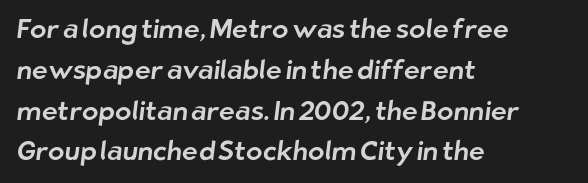
The image shows 27 px text type; set left-aligned, normal line spacing (1.51x), normal letter spacing, not underlined.
